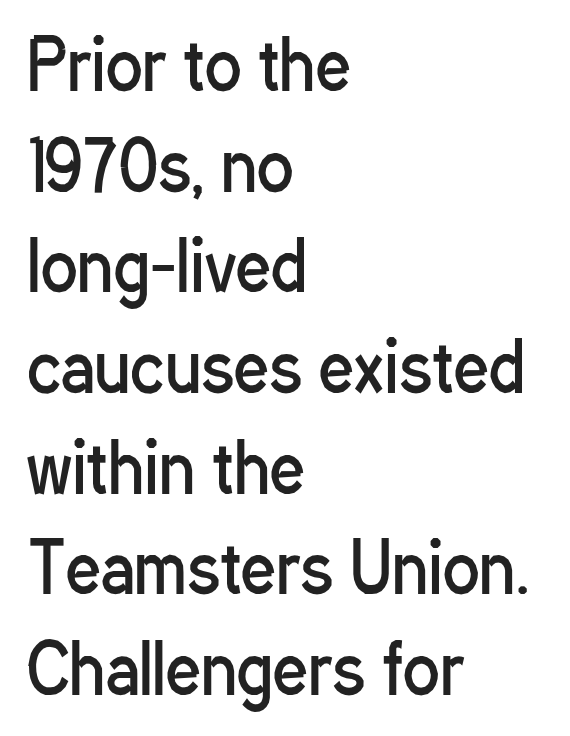
The image shows 68 px regular-weight, condensed sans-serif type, upright; set left-aligned, normal line spacing (1.48x), normal letter spacing, not underlined; low stroke contrast and a medium x-height.
